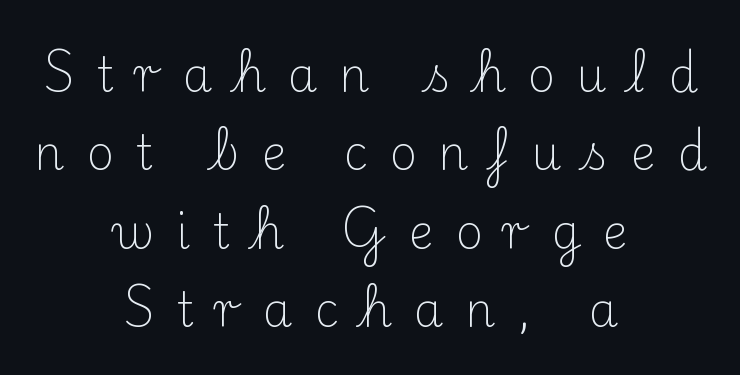
The image shows 47 px light serif type, upright; set centered, normal line spacing (1.67x), unusually wide letter spacing (+0.46 em), not underlined; medium stroke contrast and a small x-height.
